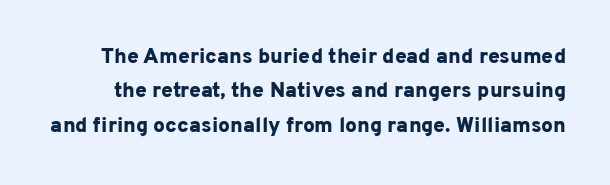
{"italic": "no", "bold": "yes", "underline": "no", "line_spacing": "normal", "line_spacing_ratio": 1.64, "letter_spacing": "normal", "letter_spacing_em": 0.0, "glyph_px": 21}
